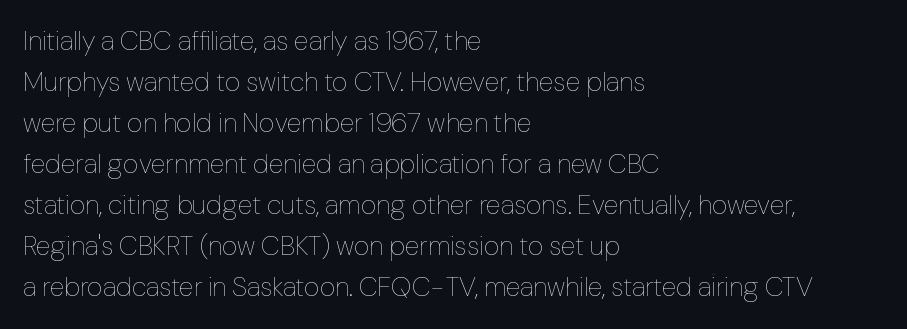
On a weight scale, this lands at 450 or below. The passage shown has conventional tracking throughout. A normal amount of white space separates one row of letters from the next. The rag falls on the right side of this text block.
